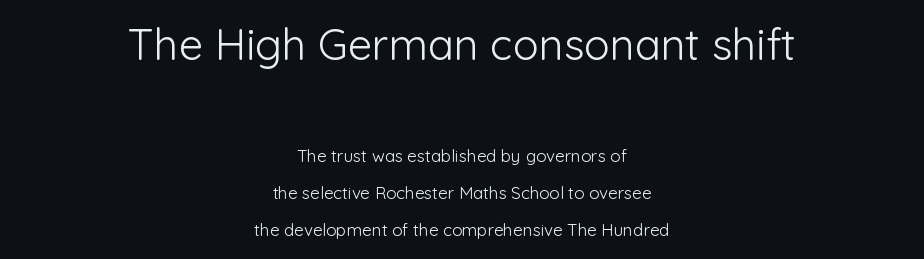
Q: Is the text bold? A: No.
Q: Is the text italic (slanted)? A: No, it is upright.
Q: Is the typeface a serif or a sans-serif typeface? A: Sans-serif.
Q: Is the text underlined? A: No.
Q: How is the paragraph aligned? A: Centered.
Q: Is the spacing between letters normal or unusually wide? A: Normal.
Q: Is the spacing between lines tight, normal or loose? A: Loose.
Q: Which block of text is set in a larger size, the first (top) or the second (bottom)? A: The first (top) one.
Q: Width (condensed, normal, or wide)? A: Normal.
Q: Stroke contrast? A: Low.
Q: x-height? A: Medium.
Q: Monospaced? A: No.
